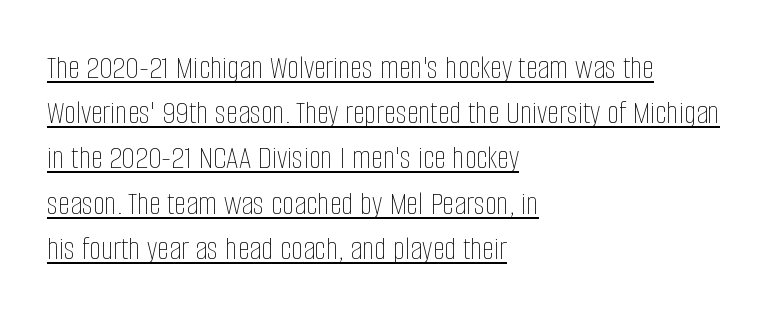
Q: Is the text bold? A: No.
Q: Is the text italic (slanted)? A: No, it is upright.
Q: Is the text underlined? A: Yes.
Q: How is the paragraph aligned? A: Left-aligned.
Q: Is the spacing between letters normal or unusually wide? A: Normal.
Q: Is the spacing between lines tight, normal or loose? A: Normal.
Q: Width (condensed, normal, or wide)? A: Condensed.
Q: Stroke contrast? A: Low.
Q: x-height? A: Large.
Q: Monospaced? A: No.
